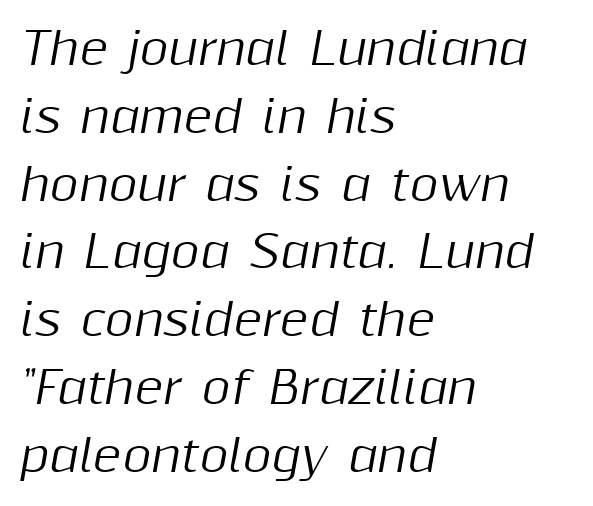
The image shows 44 px text type, italic (leaning right); set left-aligned, normal line spacing (1.54x), normal letter spacing, not underlined; medium stroke contrast and a medium x-height.
